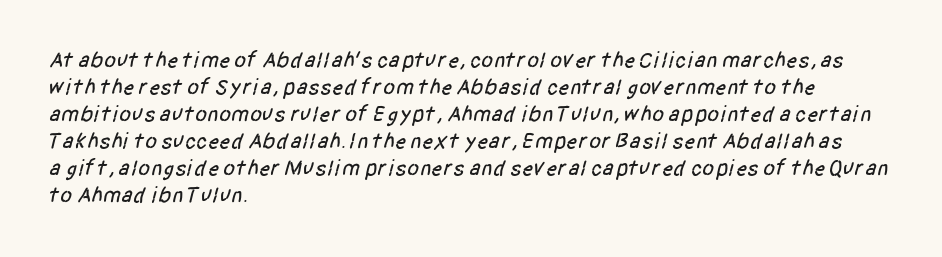
Quick note: underline off. There is no visible air inserted between adjacent glyphs. Where is the straight margin? On the left.
